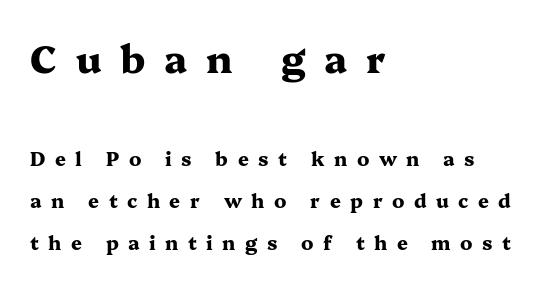
Unlike a clean sans, this face finishes its strokes with serifs. The zone under the glyphs is completely vacant. The rendering anchors every line to the left-hand side. You could fit nearly another row in the gap between these rows. Proportional: the letters do not fall into vertical columns.
